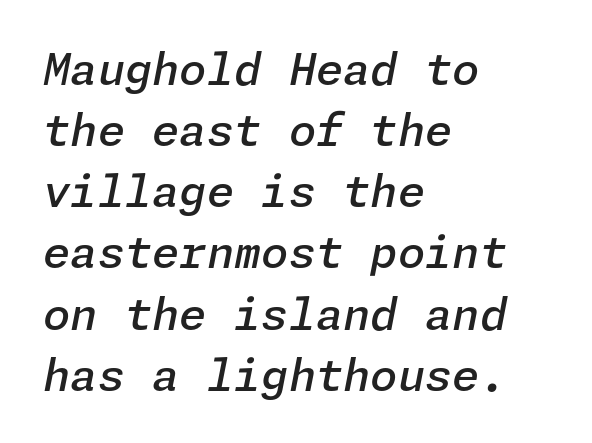
Q: Is the text bold? A: Semi-bold.
Q: Is the text italic (slanted)? A: Yes, it leans right by about 11 degrees.
Q: Is the text underlined? A: No.
Q: How is the paragraph aligned? A: Left-aligned.
Q: Is the spacing between letters normal or unusually wide? A: Normal.
Q: Is the spacing between lines tight, normal or loose? A: Normal.
Q: Width (condensed, normal, or wide)? A: Normal.
Q: Stroke contrast? A: Low.
Q: x-height? A: Medium.
